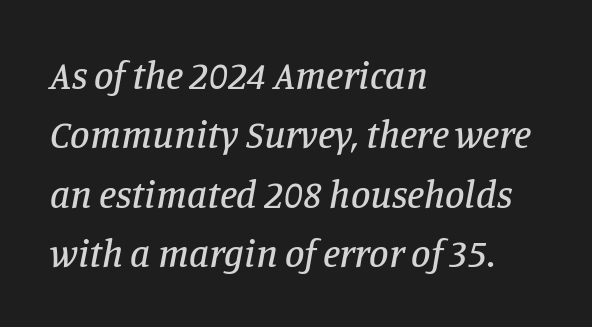
{"serif": "yes", "italic": "yes", "lean": "right", "slant_degrees": 11, "width": "normal", "stroke_contrast": "low", "x_height": "large", "monospaced": "no", "underline": "no", "align": "left", "line_spacing": "normal", "line_spacing_ratio": 1.52, "letter_spacing": "normal", "letter_spacing_em": 0.0, "glyph_px": 39}
